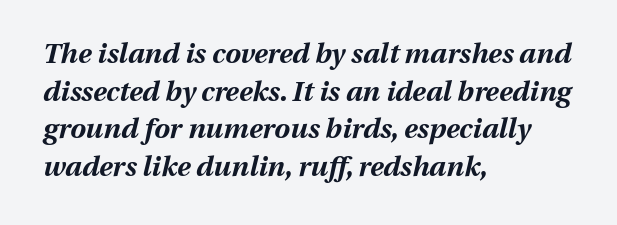
The image shows 28 px bold type, italic (leaning right); set left-aligned, normal line spacing (1.34x), normal letter spacing, not underlined; medium stroke contrast and a medium x-height.
